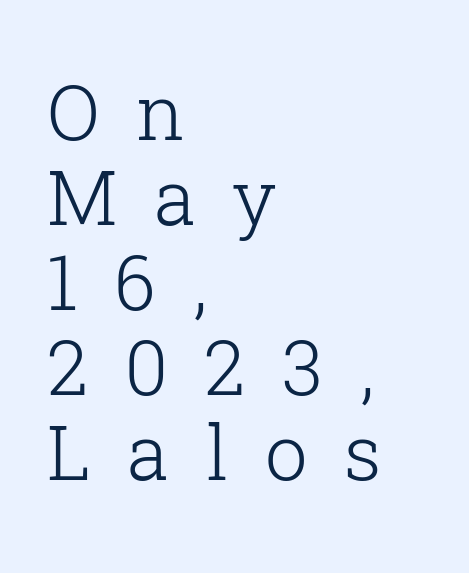
Q: Is the text bold? A: No.
Q: Is the text italic (slanted)? A: No, it is upright.
Q: Is the typeface a serif or a sans-serif typeface? A: Serif.
Q: Is the text underlined? A: No.
Q: How is the paragraph aligned? A: Left-aligned.
Q: Is the spacing between letters normal or unusually wide? A: Unusually wide.
Q: Is the spacing between lines tight, normal or loose? A: Tight.
Q: Width (condensed, normal, or wide)? A: Normal.
Q: Stroke contrast? A: Low.
Q: x-height? A: Medium.
Q: Monospaced? A: No.
